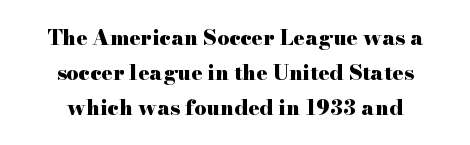
The image shows 21 px bold type, upright; set centered, normal line spacing (1.66x), normal letter spacing, not underlined.
